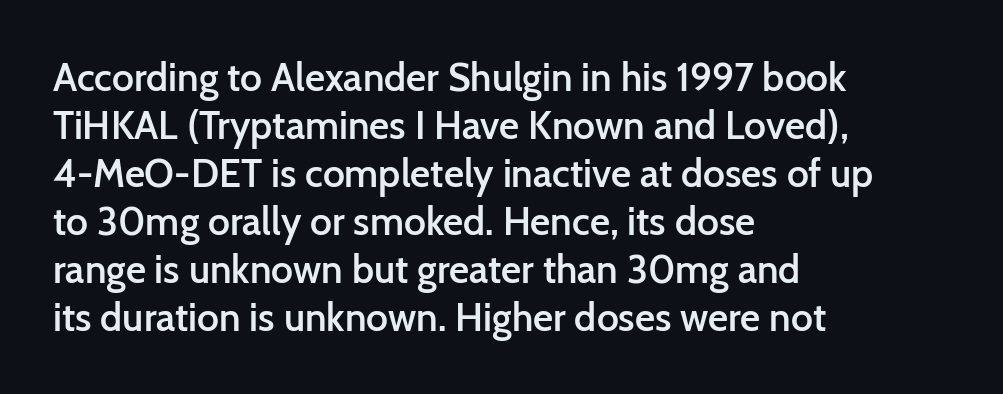
Varying glyph widths throughout — classic text-font behaviour. Caption: semibold face, moderately heavy strokes. The gaps between neighbouring characters are ordinary and unremarkable. Check under the words: just untouched page. The typography opts for an upright posture over an oblique one.
